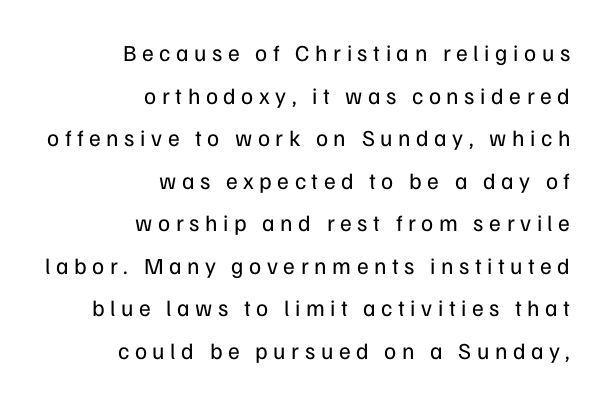
{"italic": "no", "bold": "no", "underline": "no", "align": "right", "line_spacing_ratio": 1.85, "letter_spacing": "wide", "letter_spacing_em": 0.24, "glyph_px": 23}
